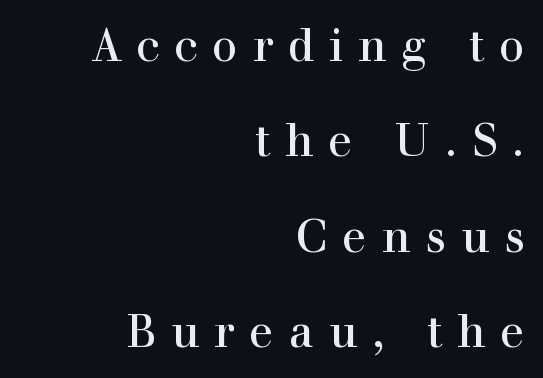
Q: Is the text italic (slanted)? A: No, it is upright.
Q: Is the typeface a serif or a sans-serif typeface? A: Serif.
Q: Is the text underlined? A: No.
Q: How is the paragraph aligned? A: Right-aligned.
Q: Is the spacing between letters normal or unusually wide? A: Unusually wide.
Q: Is the spacing between lines tight, normal or loose? A: Loose.
Q: Width (condensed, normal, or wide)? A: Normal.
Q: x-height? A: Medium.
Q: Monospaced? A: No.
